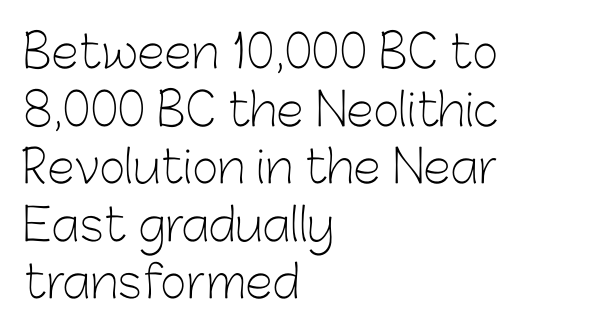
Weight: regular or lighter. The type family on display is of the sans-serif kind. Ordinary non-slanted type is in use. Default kerning and tracking; the words read as compact shapes. The passage shown is not underscored anywhere.
